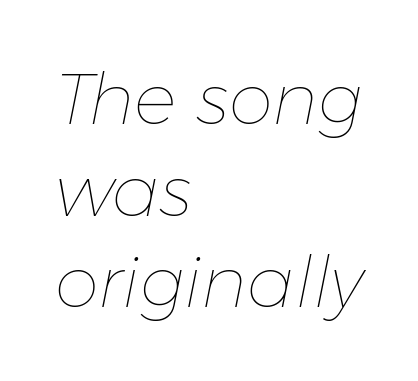
Q: Is the text bold? A: No.
Q: Is the text italic (slanted)? A: Yes, it leans right by about 11 degrees.
Q: Is the text underlined? A: No.
Q: How is the paragraph aligned? A: Left-aligned.
Q: Is the spacing between letters normal or unusually wide? A: Normal.
Q: Is the spacing between lines tight, normal or loose? A: Normal.
Q: Width (condensed, normal, or wide)? A: Normal.
Q: Stroke contrast? A: Low.
Q: x-height? A: Medium.
Q: Monospaced? A: No.
